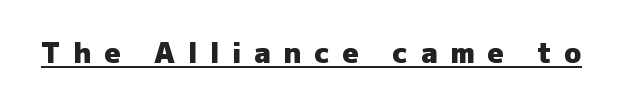
{"serif": "no", "italic": "no", "bold": "yes", "weight": "heavy", "width": "normal", "stroke_contrast": "low", "x_height": "medium", "monospaced": "no", "underline": "yes", "letter_spacing": "wide", "letter_spacing_em": 0.47, "glyph_px": 28}
